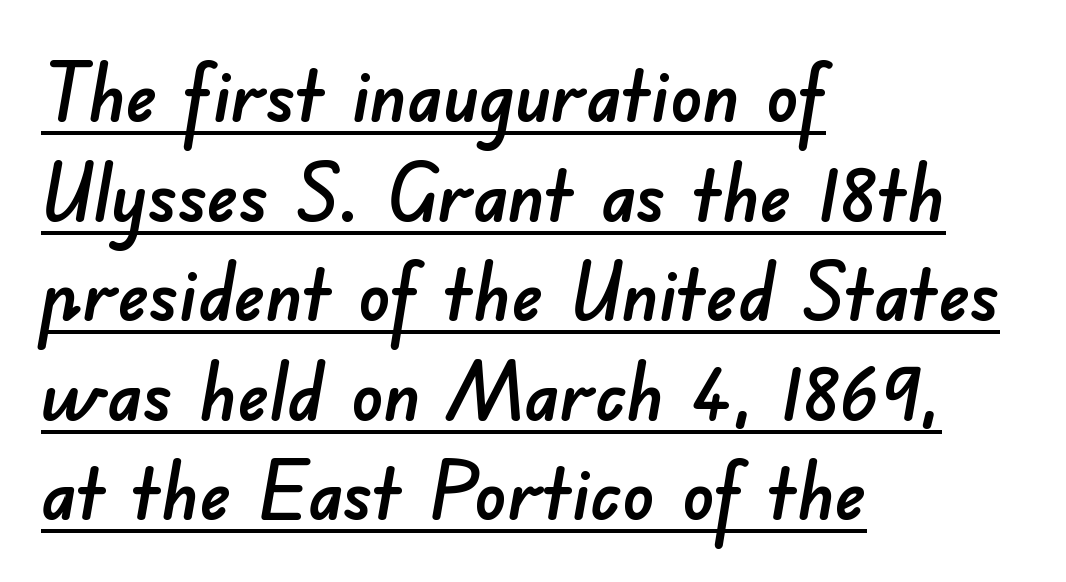
{"serif": "no", "width": "normal", "stroke_contrast": "low", "x_height": "small", "monospaced": "no", "underline": "yes", "align": "left", "line_spacing": "normal", "line_spacing_ratio": 1.26, "letter_spacing": "normal", "letter_spacing_em": 0.0, "glyph_px": 79}
